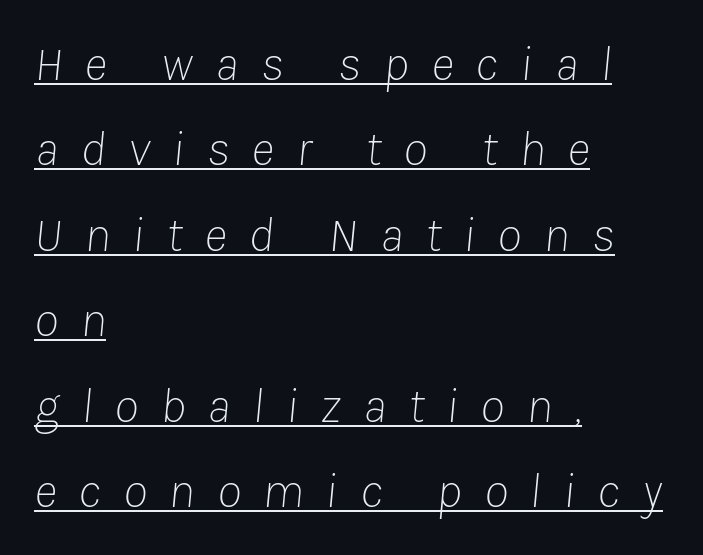
{"italic": "yes", "lean": "right", "slant_degrees": 8, "bold": "no", "weight": "thin", "width": "normal", "stroke_contrast": "low", "x_height": "medium", "monospaced": "no", "underline": "yes", "align": "left", "line_spacing_ratio": 1.71, "letter_spacing": "wide", "letter_spacing_em": 0.44, "glyph_px": 50}
